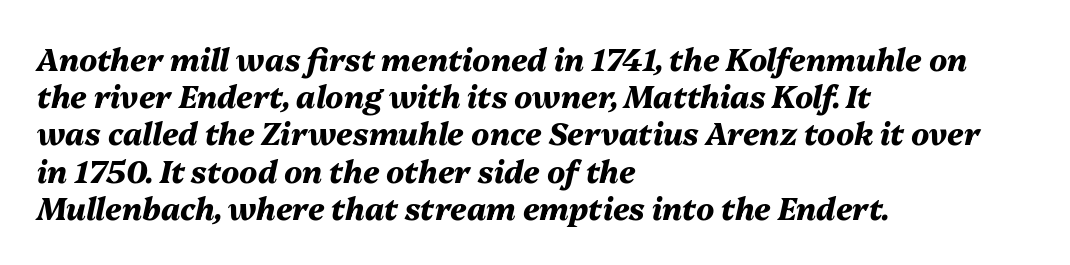
These lines are rendered in a variable-pitch font. Nobody drew a line under any word here. Bold? Absolutely — the strokes are thick and heavy. A typesetter would mark this as italic. You could call the tracking neutral — neither tight nor loose.
